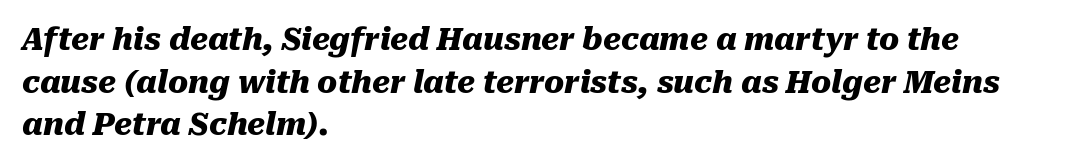
Horizontal bands of white between lines are of average thickness. Notice how the passage keeps a crisp vertical edge on the left only. Bold? Absolutely — the strokes are thick and heavy. Quick note: italic. Does extra space separate the letters? No, they use regular spacing.
